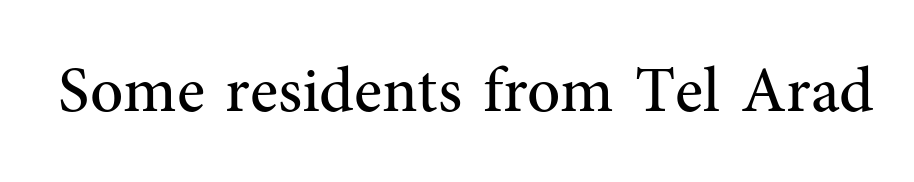
The image shows 65 px regular-weight serif type, upright; set normal letter spacing, not underlined; medium stroke contrast and a medium x-height.
